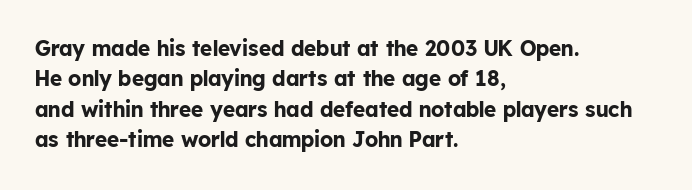
{"italic": "no", "bold": "yes", "underline": "no", "align": "left", "line_spacing": "normal", "line_spacing_ratio": 1.45, "letter_spacing": "normal", "letter_spacing_em": 0.0, "glyph_px": 21}
